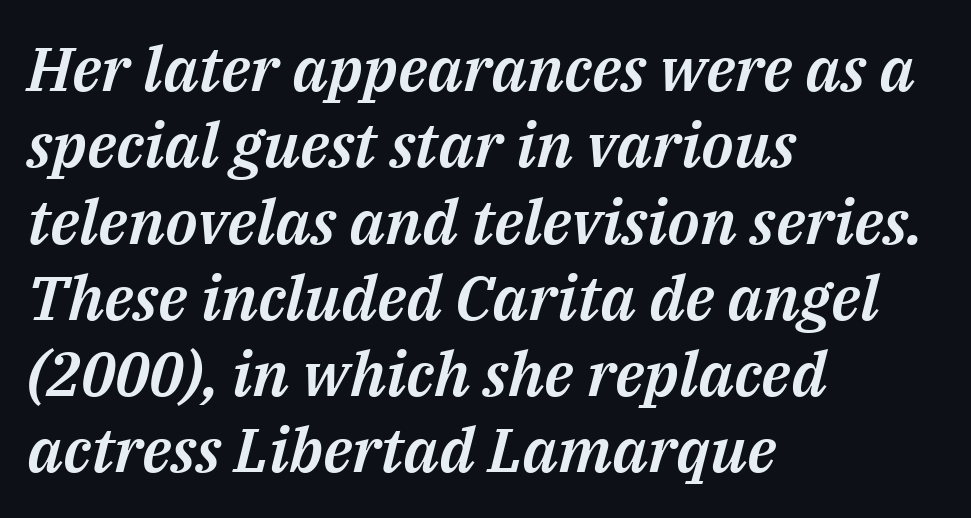
{"italic": "yes", "lean": "right", "slant_degrees": 14, "width": "normal", "stroke_contrast": "medium", "x_height": "medium", "monospaced": "no", "underline": "no", "align": "left", "line_spacing_ratio": 1.23, "letter_spacing": "normal", "letter_spacing_em": 0.0, "glyph_px": 62}
